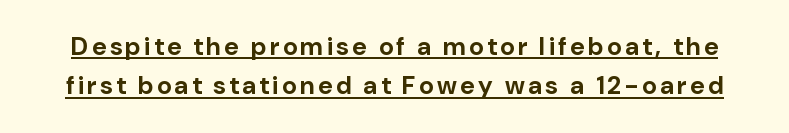
{"italic": "no", "bold": "yes", "underline": "yes", "line_spacing": "normal", "line_spacing_ratio": 1.57, "glyph_px": 25}
